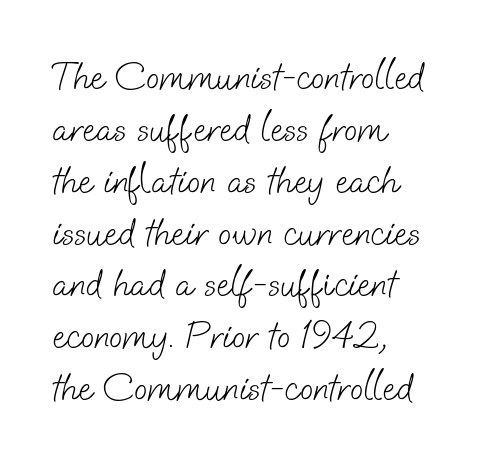
{"serif": "no", "bold": "no", "weight": "light", "width": "normal", "stroke_contrast": "low", "x_height": "small", "monospaced": "no", "underline": "no", "align": "left", "line_spacing": "normal", "line_spacing_ratio": 1.33, "letter_spacing": "normal", "letter_spacing_em": 0.0, "glyph_px": 39}
